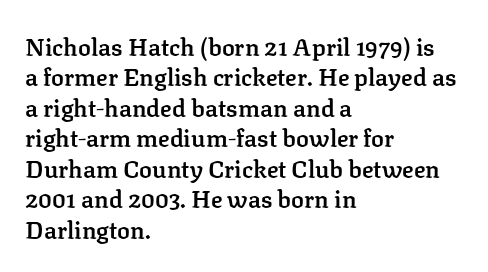
The image shows 24 px text type, upright; set left-aligned, normal line spacing (1.27x), normal letter spacing, not underlined.
